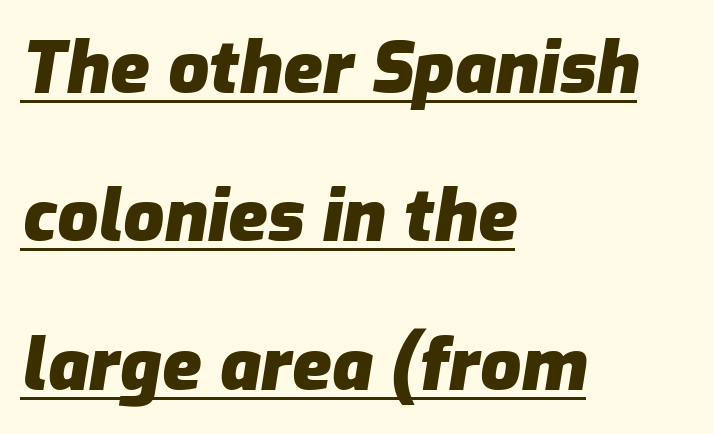
{"italic": "yes", "lean": "right", "slant_degrees": 9, "bold": "yes", "weight": "heavy", "width": "normal", "stroke_contrast": "low", "x_height": "medium", "monospaced": "no", "underline": "yes", "align": "left", "line_spacing": "loose", "line_spacing_ratio": 2.06, "letter_spacing": "normal", "letter_spacing_em": 0.0, "glyph_px": 72}
